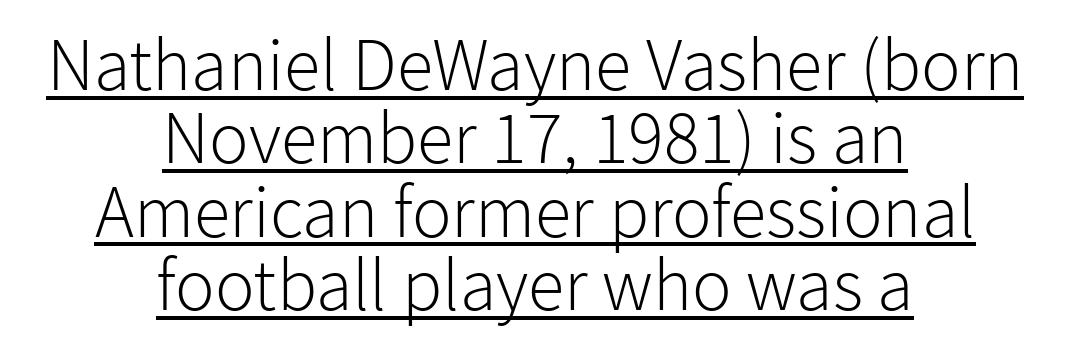
{"serif": "no", "italic": "no", "bold": "no", "weight": "light", "width": "normal", "stroke_contrast": "low", "x_height": "medium", "monospaced": "no", "underline": "yes", "align": "center", "line_spacing": "tight", "line_spacing_ratio": 0.99, "letter_spacing": "normal", "letter_spacing_em": 0.0, "glyph_px": 74}
